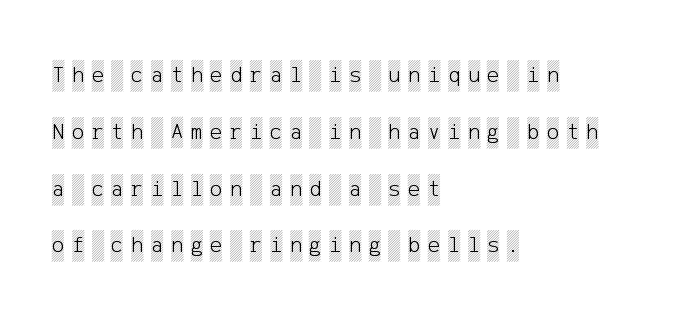
Q: Is the text italic (slanted)? A: No, it is upright.
Q: Is the text underlined? A: No.
Q: How is the paragraph aligned? A: Left-aligned.
Q: Is the spacing between letters normal or unusually wide? A: Unusually wide.
Q: Is the spacing between lines tight, normal or loose? A: Loose.
